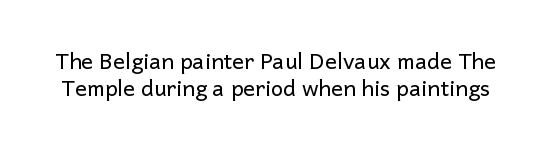
Q: Is the text bold? A: No.
Q: Is the text italic (slanted)? A: No, it is upright.
Q: Is the text underlined? A: No.
Q: Is the spacing between letters normal or unusually wide? A: Normal.
